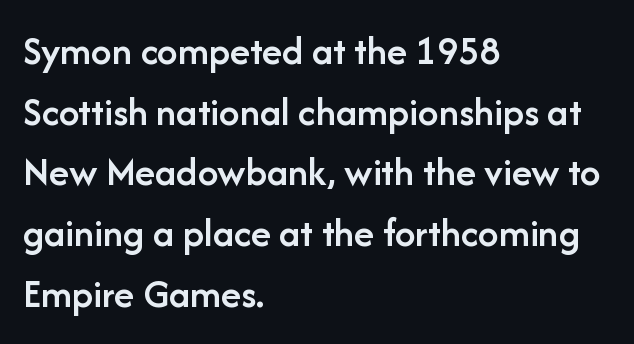
The image shows 41 px semibold sans-serif type, upright; set left-aligned, normal line spacing (1.48x), normal letter spacing, not underlined; low stroke contrast and a medium x-height.
